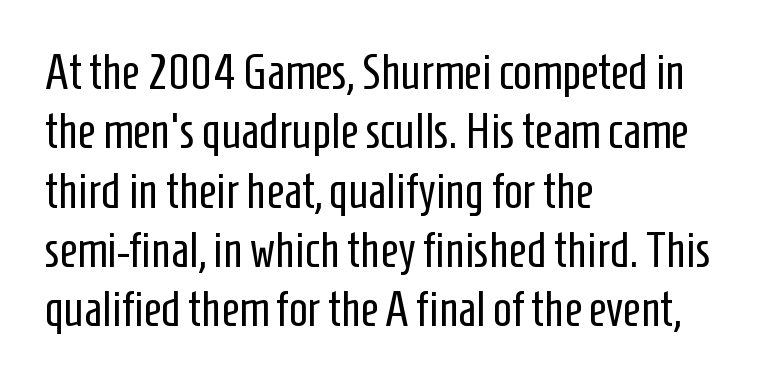
Q: Is the text bold? A: No.
Q: Is the text italic (slanted)? A: No, it is upright.
Q: Is the typeface a serif or a sans-serif typeface? A: Sans-serif.
Q: Is the text underlined? A: No.
Q: How is the paragraph aligned? A: Left-aligned.
Q: Is the spacing between letters normal or unusually wide? A: Normal.
Q: Width (condensed, normal, or wide)? A: Condensed.
Q: Stroke contrast? A: Low.
Q: x-height? A: Medium.
Q: Monospaced? A: No.
